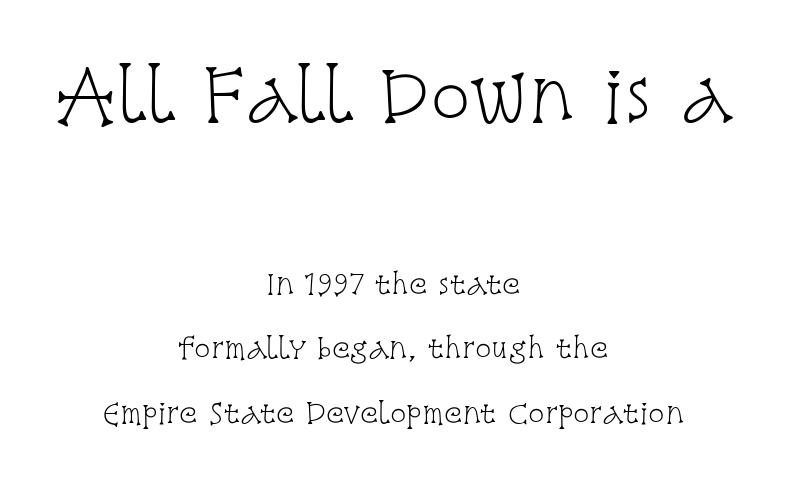
The image shows 67 px light, condensed serif type, upright; set centered, loose line spacing (2.39x), normal letter spacing, not underlined; the first (top) block is 2.48x larger; low stroke contrast and a large x-height.
